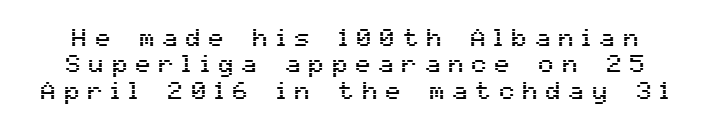
The image shows 25 px text type, upright; set tight line spacing (1.06x), unusually wide letter spacing (+0.33 em), not underlined.
